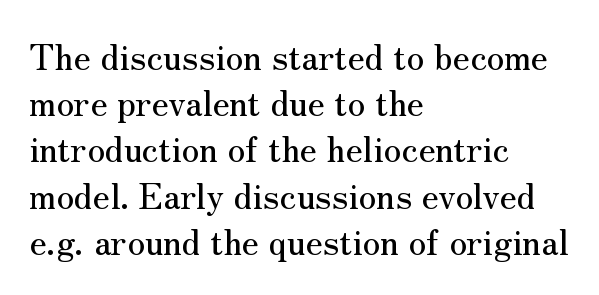
Q: Is the text italic (slanted)? A: No, it is upright.
Q: Is the typeface a serif or a sans-serif typeface? A: Serif.
Q: Is the text underlined? A: No.
Q: How is the paragraph aligned? A: Left-aligned.
Q: Is the spacing between letters normal or unusually wide? A: Normal.
Q: Is the spacing between lines tight, normal or loose? A: Normal.
Q: Width (condensed, normal, or wide)? A: Normal.
Q: Stroke contrast? A: Medium.
Q: x-height? A: Small.
Q: Monospaced? A: No.
